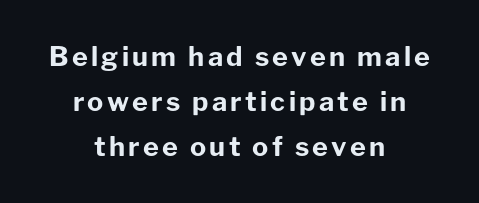
Q: Is the text bold? A: Yes.
Q: Is the text italic (slanted)? A: No, it is upright.
Q: Is the text underlined? A: No.
Q: How is the paragraph aligned? A: Centered.
Q: Is the spacing between lines tight, normal or loose? A: Normal.
